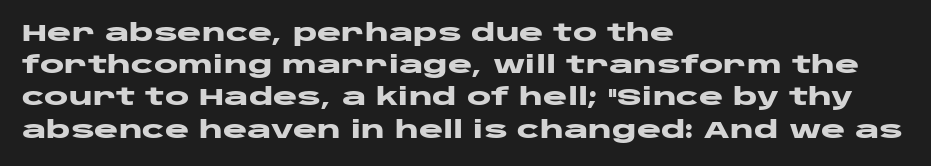
{"italic": "no", "bold": "yes", "underline": "no", "align": "left", "line_spacing": "normal", "line_spacing_ratio": 1.4, "letter_spacing": "normal", "letter_spacing_em": 0.0, "glyph_px": 23}
